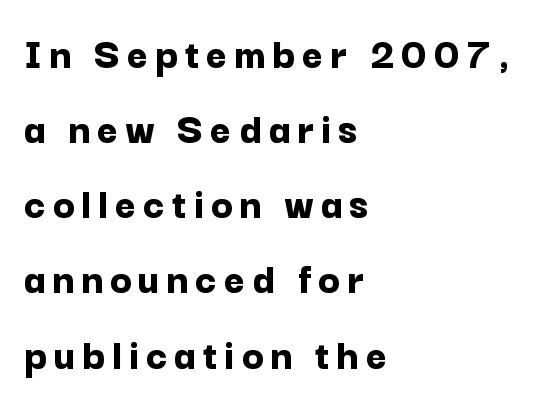
{"serif": "no", "italic": "no", "bold": "yes", "weight": "bold", "width": "normal", "stroke_contrast": "low", "x_height": "medium", "monospaced": "no", "underline": "no", "align": "left", "line_spacing": "normal", "line_spacing_ratio": 1.67, "glyph_px": 45}
